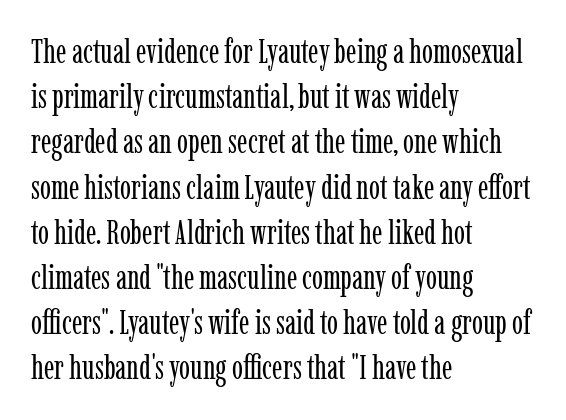
The image shows 33 px regular-weight, condensed serif type, upright; set left-aligned, normal line spacing (1.37x), normal letter spacing, not underlined; low stroke contrast and a medium x-height.
